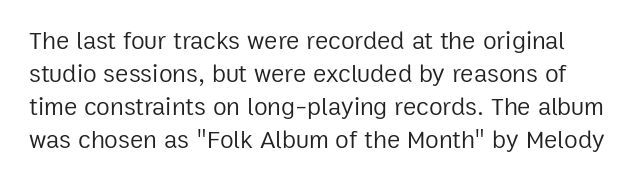
The specimen omits any rule beneath the text block's lines. Regular leading. A typesetter would call this zero additional tracking. No heavy texture on the line: the type isn't bold.
